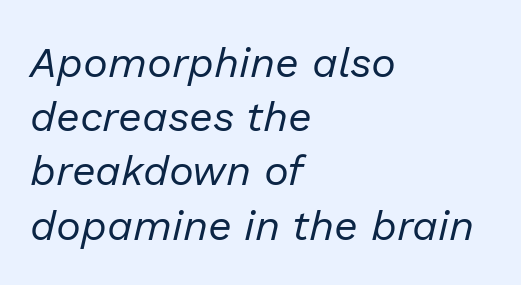
The face used here is rendered with its standard letterfit. Does the copy run flush right? No — it runs flush left. Would a proofreader flag this as italicized? Yes. Notice how descenders clear the ascenders below comfortably — that's standard leading. Underlining? Definitely not there.
